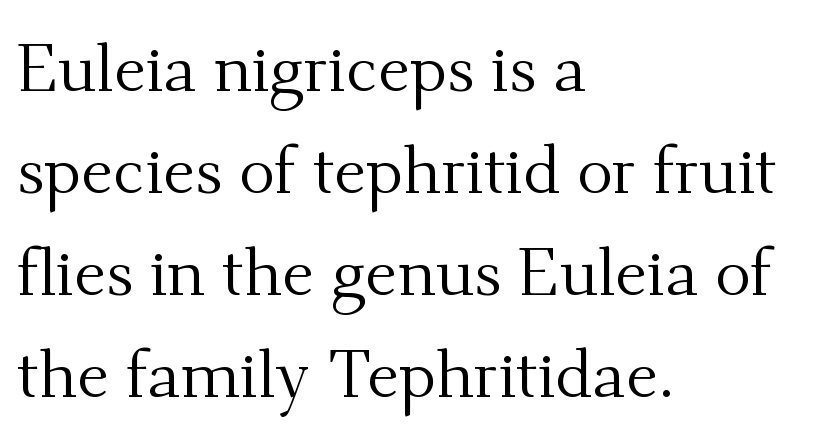
{"serif": "yes", "italic": "no", "bold": "no", "weight": "regular", "width": "normal", "stroke_contrast": "medium", "x_height": "small", "monospaced": "no", "underline": "no", "align": "left", "line_spacing": "normal", "line_spacing_ratio": 1.52, "letter_spacing": "normal", "letter_spacing_em": 0.0, "glyph_px": 67}
